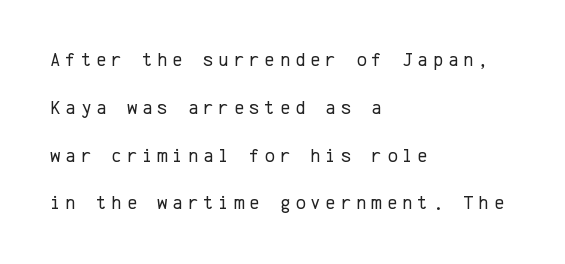
{"italic": "no", "bold": "no", "underline": "no", "align": "left", "line_spacing": "loose", "line_spacing_ratio": 2.39, "letter_spacing": "wide", "letter_spacing_em": 0.24, "glyph_px": 20}
